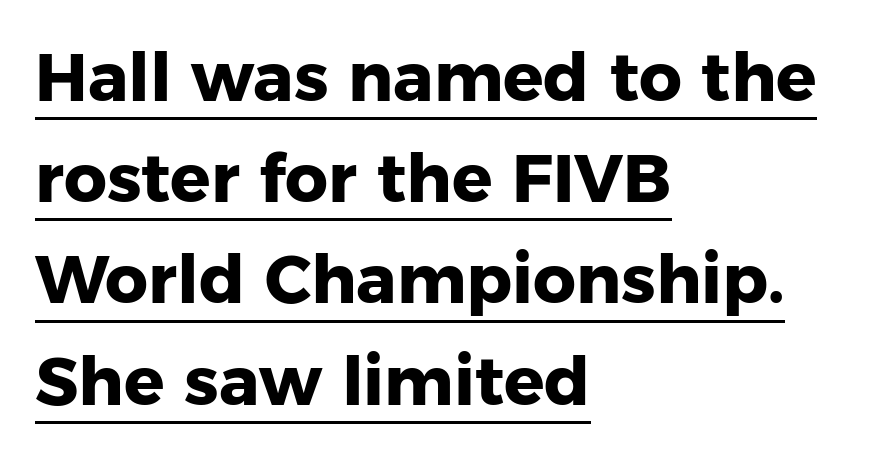
Q: Is the text bold? A: Yes.
Q: Is the text italic (slanted)? A: No, it is upright.
Q: Is the typeface a serif or a sans-serif typeface? A: Sans-serif.
Q: Is the text underlined? A: Yes.
Q: How is the paragraph aligned? A: Left-aligned.
Q: Is the spacing between letters normal or unusually wide? A: Normal.
Q: Is the spacing between lines tight, normal or loose? A: Normal.
Q: Width (condensed, normal, or wide)? A: Normal.
Q: Stroke contrast? A: Low.
Q: x-height? A: Medium.
Q: Monospaced? A: No.
